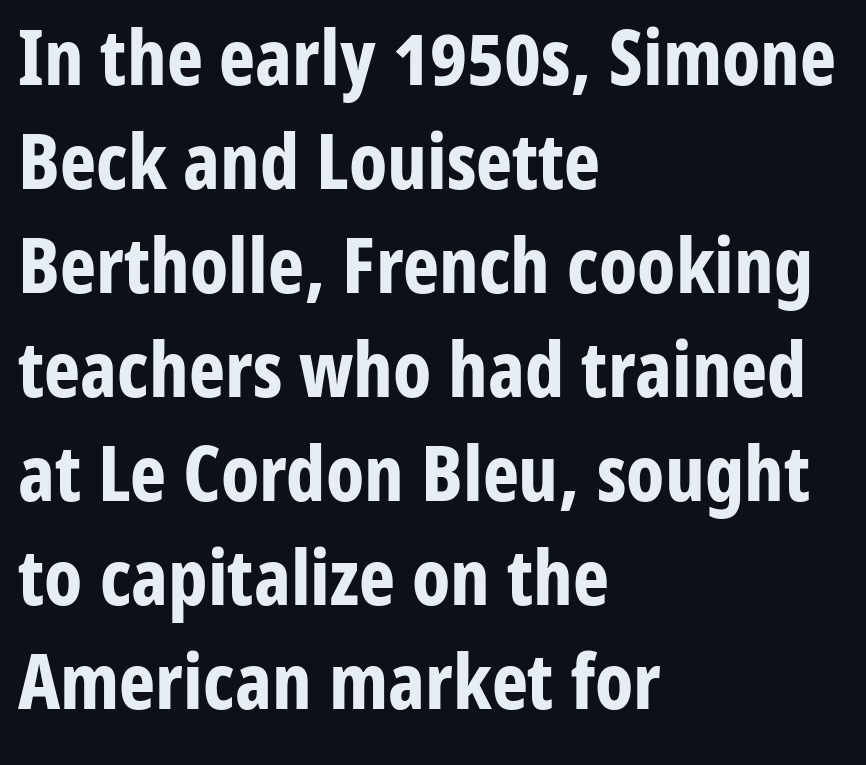
{"serif": "no", "italic": "no", "bold": "yes", "weight": "bold", "width": "condensed", "stroke_contrast": "low", "x_height": "medium", "monospaced": "no", "underline": "no", "align": "left", "line_spacing": "normal", "line_spacing_ratio": 1.35, "letter_spacing": "normal", "letter_spacing_em": 0.0, "glyph_px": 77}
